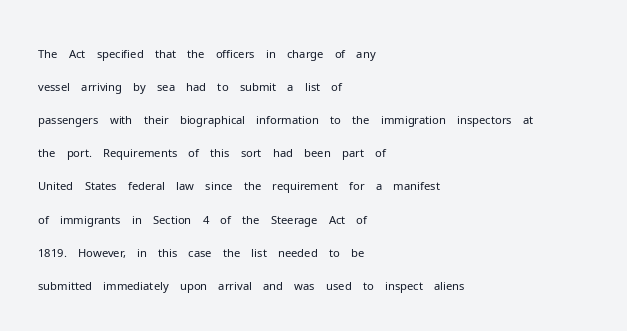
The image shows 23 px text type, upright; set left-aligned, normal line spacing (1.44x), normal letter spacing, not underlined.
